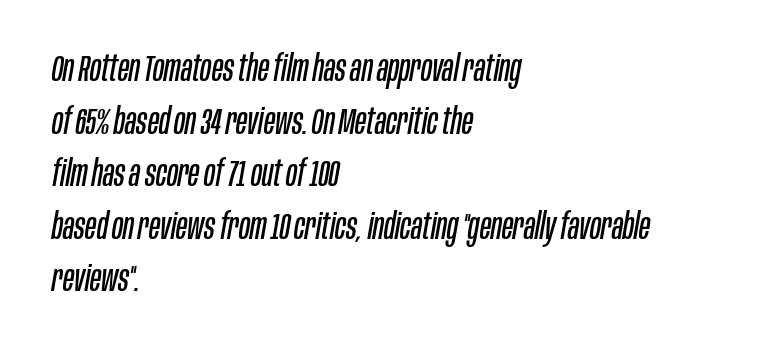
{"italic": "yes", "lean": "right", "slant_degrees": 10, "bold": "no", "weight": "regular", "width": "condensed", "stroke_contrast": "low", "x_height": "large", "monospaced": "no", "underline": "no", "align": "left", "line_spacing": "normal", "line_spacing_ratio": 1.46, "letter_spacing": "normal", "letter_spacing_em": 0.0, "glyph_px": 36}
